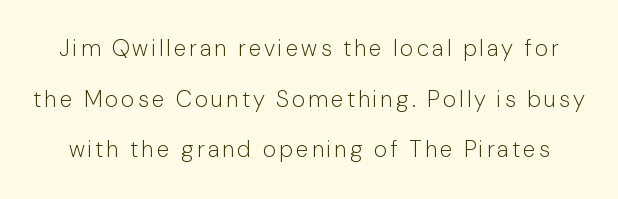
The image shows 23 px text type, upright; set loose line spacing (2.2x), not underlined.
